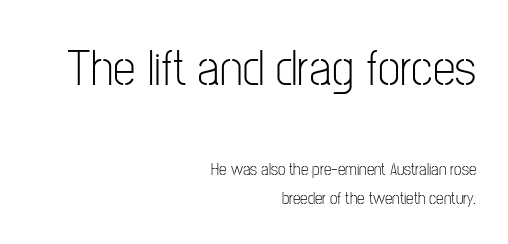
There is no visible air inserted between adjacent glyphs. Caption: face not bold, strokes unweighted. The paragraph shown leans on its right margin. Italic? Not at all — the glyphs are vertical. These lines are rendered in a variable-pitch font.
